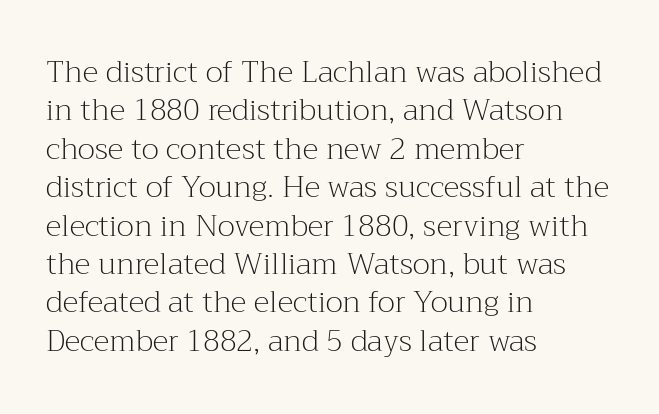
What kind of face is this? One with serifs. No heavy texture on the line: the type isn't bold. The leading is moderate, giving the passage an even texture. A typesetter would call this proportional, since set widths differ per character. Reading down the block, your eye returns to a fixed left position each line.
